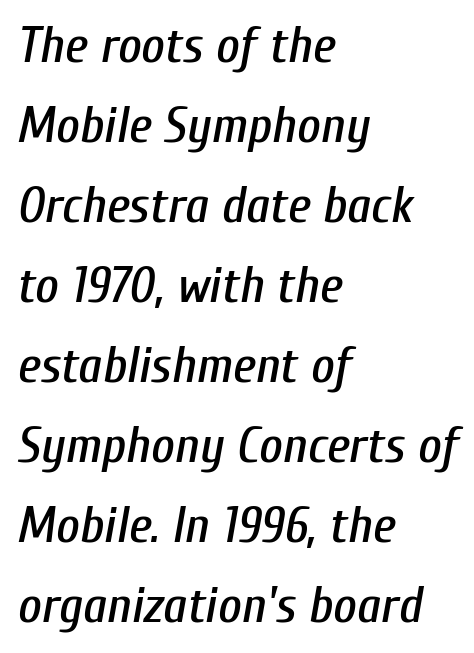
The image shows 51 px condensed type, italic (leaning right); set left-aligned, normal line spacing (1.57x), normal letter spacing, not underlined; low stroke contrast and a medium x-height.
